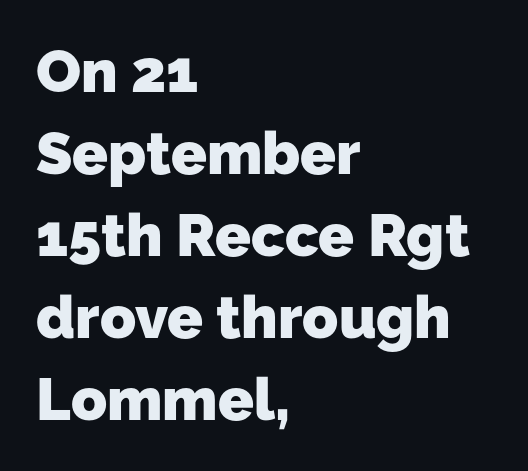
The image shows 59 px heavy sans-serif type; set left-aligned, normal line spacing (1.39x), normal letter spacing, not underlined; low stroke contrast and a medium x-height.
